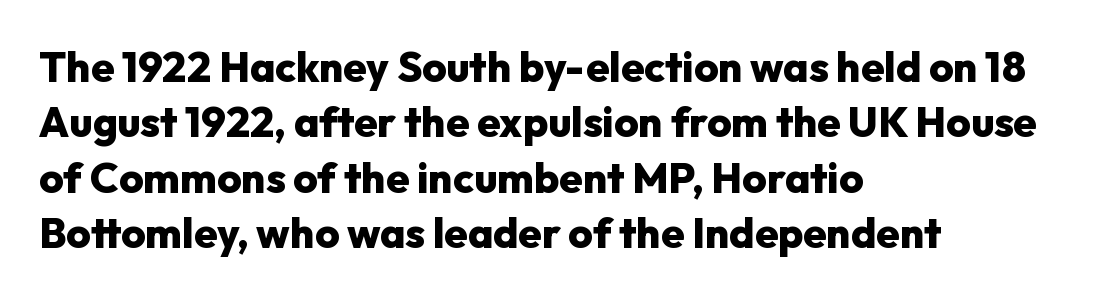
{"serif": "no", "italic": "no", "bold": "yes", "weight": "heavy", "width": "normal", "stroke_contrast": "low", "x_height": "medium", "monospaced": "no", "underline": "no", "align": "left", "line_spacing": "normal", "line_spacing_ratio": 1.32, "letter_spacing": "normal", "letter_spacing_em": 0.0, "glyph_px": 42}
